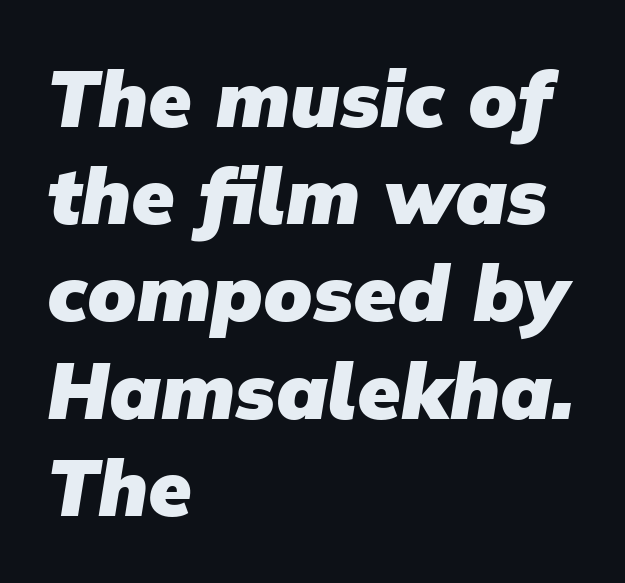
Q: Is the text bold? A: Yes.
Q: Is the typeface a serif or a sans-serif typeface? A: Sans-serif.
Q: Is the text underlined? A: No.
Q: How is the paragraph aligned? A: Left-aligned.
Q: Is the spacing between letters normal or unusually wide? A: Normal.
Q: Width (condensed, normal, or wide)? A: Normal.
Q: Stroke contrast? A: Low.
Q: x-height? A: Medium.
Q: Monospaced? A: No.
